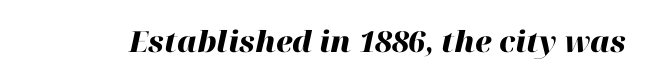
The glyphs have the mass of a bold cut. Any mark beneath the type? The region is blank. The face used here is proportionally spaced, like ordinary book or web type. Here the glyphs are tracked normally, forming tight word shapes. Italic? Definitely — the glyphs are oblique.
